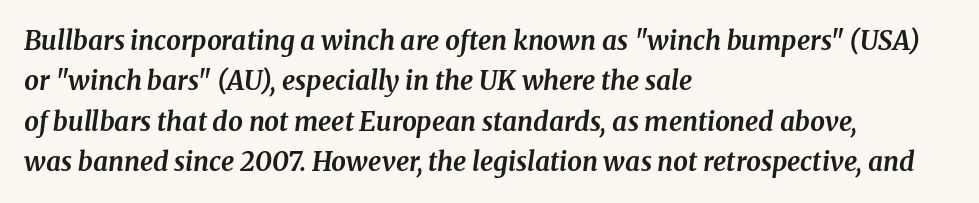
How are the letters spaced? Ordinarily, with no added tracking. Reading down the column, the eye jumps a familiar distance to each next line. Caption: bold face, heavy strokes. Typeset ragged right — the left edge is the straight one. Style check: oblique.
